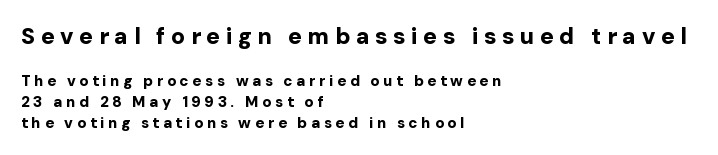
Q: Is the text bold? A: Yes.
Q: Is the text italic (slanted)? A: No, it is upright.
Q: Is the text underlined? A: No.
Q: How is the paragraph aligned? A: Left-aligned.
Q: Is the spacing between letters normal or unusually wide? A: Unusually wide.
Q: Is the spacing between lines tight, normal or loose? A: Normal.
Q: Which block of text is set in a larger size, the first (top) or the second (bottom)? A: The first (top) one.
